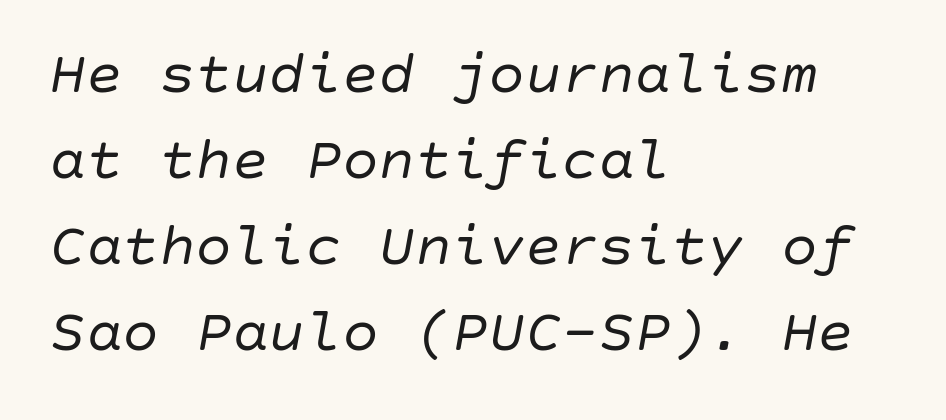
{"italic": "yes", "lean": "right", "slant_degrees": 10, "bold": "no", "weight": "regular", "width": "normal", "stroke_contrast": "low", "x_height": "large", "underline": "no", "align": "left", "line_spacing": "normal", "line_spacing_ratio": 1.41, "letter_spacing": "normal", "letter_spacing_em": 0.0, "glyph_px": 61}
